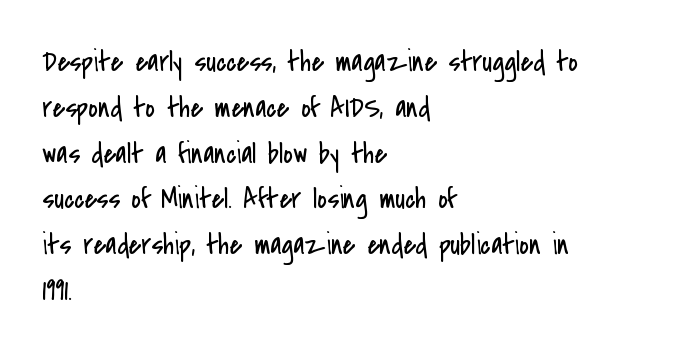
{"serif": "no", "italic": "no", "bold": "no", "weight": "regular", "width": "condensed", "stroke_contrast": "low", "x_height": "small", "monospaced": "no", "underline": "no", "align": "left", "line_spacing": "normal", "line_spacing_ratio": 1.58, "letter_spacing": "normal", "letter_spacing_em": 0.0, "glyph_px": 29}
